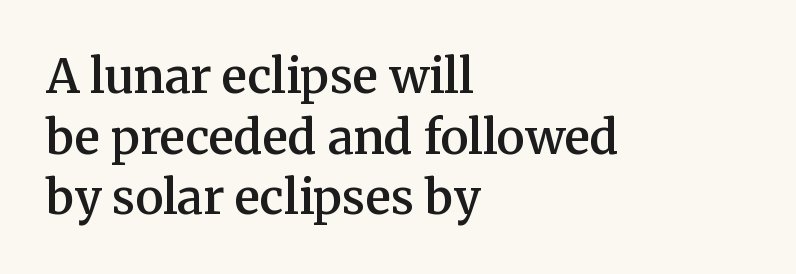
Q: Is the text bold? A: Semi-bold.
Q: Is the text italic (slanted)? A: No, it is upright.
Q: Is the typeface a serif or a sans-serif typeface? A: Serif.
Q: Is the text underlined? A: No.
Q: How is the paragraph aligned? A: Left-aligned.
Q: Is the spacing between letters normal or unusually wide? A: Normal.
Q: Is the spacing between lines tight, normal or loose? A: Normal.
Q: Width (condensed, normal, or wide)? A: Normal.
Q: Stroke contrast? A: Medium.
Q: x-height? A: Medium.
Q: Monospaced? A: No.
